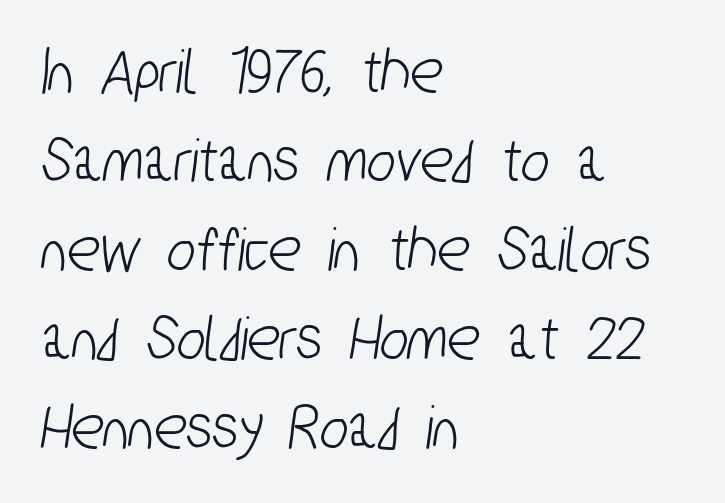
Casual observation: everything's shoved over to the left. Evenly set lines give the paragraph a standard silhouette. Only glyphs here, with clear space below each row. Words appear dense and cohesive because spacing is normal. Proportional: the letters do not fall into vertical columns. Type style note: lacks serifs.
